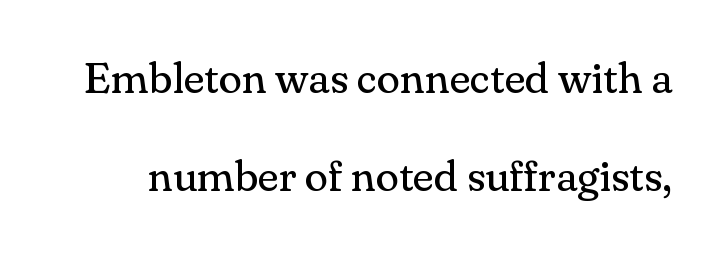
{"serif": "yes", "italic": "no", "bold": "no", "weight": "regular", "width": "normal", "stroke_contrast": "medium", "x_height": "small", "monospaced": "no", "underline": "no", "line_spacing": "loose", "line_spacing_ratio": 2.28, "letter_spacing": "normal", "letter_spacing_em": 0.0, "glyph_px": 43}
